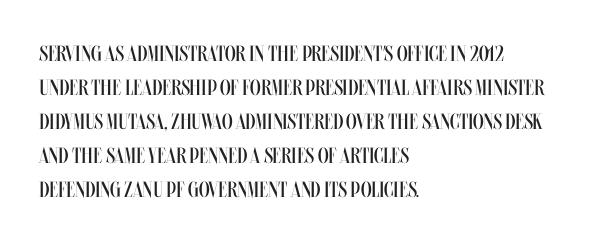
{"italic": "no", "bold": "no", "underline": "no", "align": "left", "line_spacing": "normal", "line_spacing_ratio": 1.55, "letter_spacing": "normal", "letter_spacing_em": 0.0, "glyph_px": 22}
